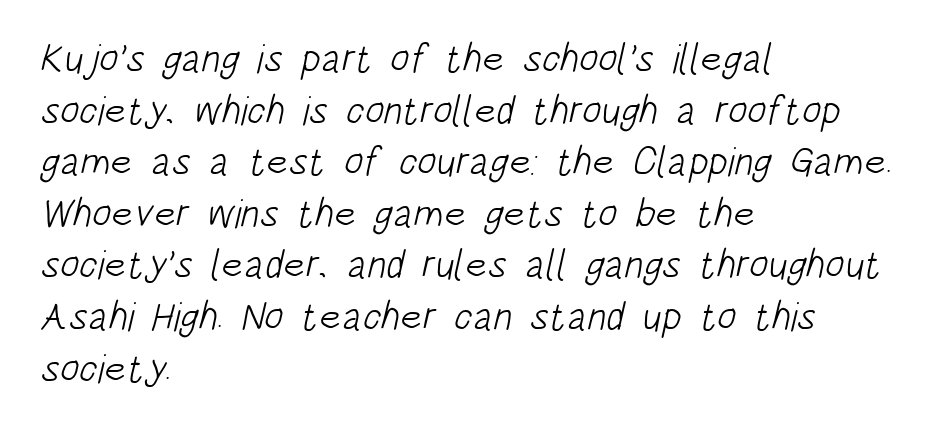
{"serif": "no", "bold": "no", "weight": "light", "width": "condensed", "stroke_contrast": "low", "x_height": "large", "monospaced": "no", "underline": "no", "align": "left", "line_spacing": "normal", "line_spacing_ratio": 1.29, "letter_spacing": "normal", "letter_spacing_em": 0.0, "glyph_px": 40}
